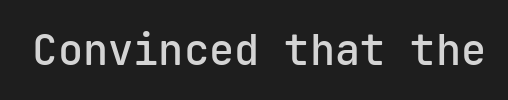
Q: Is the text bold? A: Semi-bold.
Q: Is the text italic (slanted)? A: No, it is upright.
Q: Is the typeface a serif or a sans-serif typeface? A: Sans-serif.
Q: Is the text underlined? A: No.
Q: Is the spacing between letters normal or unusually wide? A: Normal.
Q: Width (condensed, normal, or wide)? A: Normal.
Q: Stroke contrast? A: Low.
Q: x-height? A: Medium.
Q: Monospaced? A: Yes.
